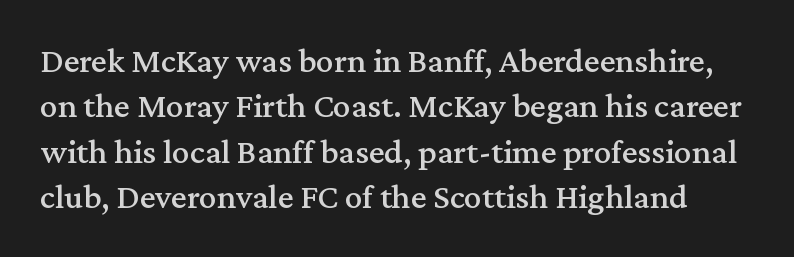
{"serif": "yes", "italic": "no", "width": "normal", "stroke_contrast": "medium", "x_height": "medium", "monospaced": "no", "underline": "no", "line_spacing": "normal", "line_spacing_ratio": 1.3, "letter_spacing": "normal", "letter_spacing_em": 0.0, "glyph_px": 35}
